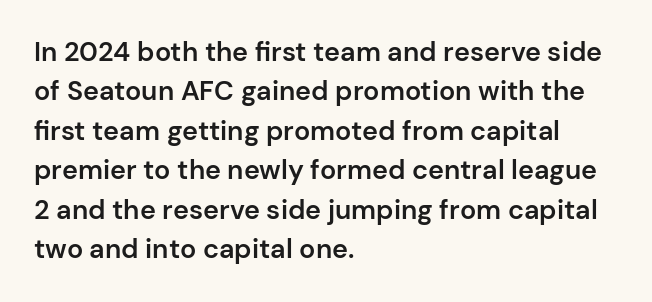
The line texture is even and compact thanks to regular tracking. The vertical gap from one line to the next is medium. It's the straight-up-and-down kind of type. I'd describe the lettering as semibold — firm but not a full bold. Layout note: lines flush left. Words float on clear page, feet unadorned.
